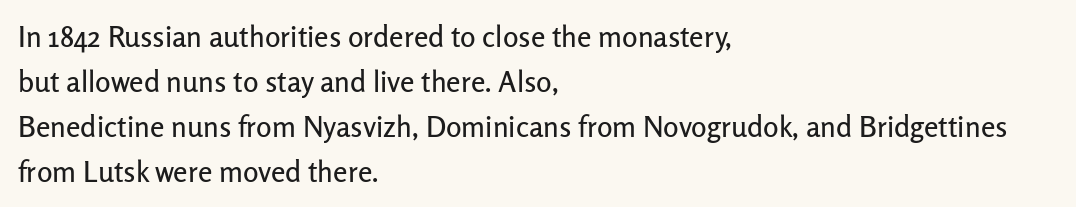
The image shows 29 px sans-serif type, upright; set left-aligned, normal line spacing (1.55x), normal letter spacing, not underlined; low stroke contrast and a medium x-height.
